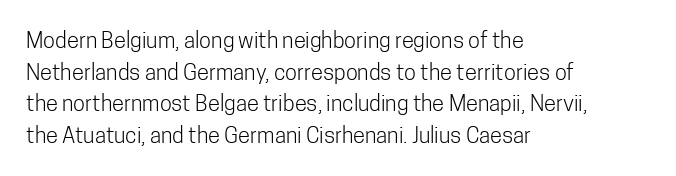
Ordinary non-slanted type is in use. Whoever set this chose a conventional vertical rhythm. Nothing unusual about the tracking: characters are spaced as the font intends. Every row of glyphs begins at an identical x-position on the left.
